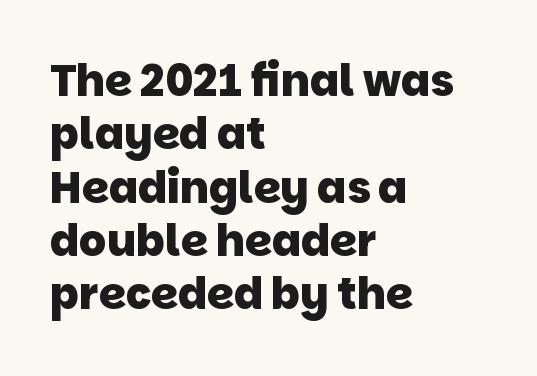
The image shows 43 px heavy sans-serif type; set left-aligned, line spacing 1.24x, normal letter spacing, not underlined; low stroke contrast and a large x-height.
